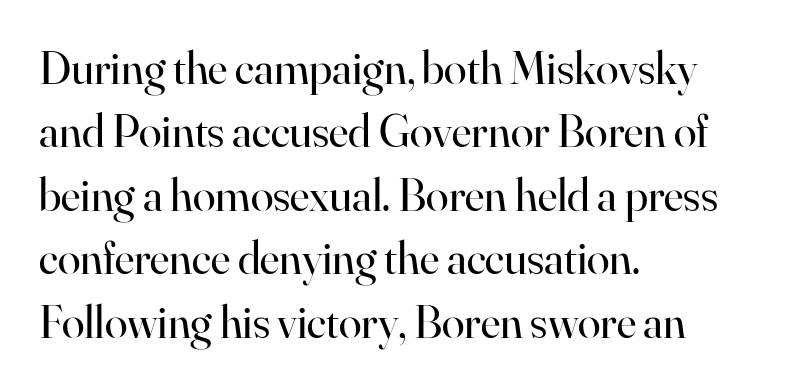
Compared with a typical body face, this is equally light or lighter still. The type family on display is of the serif kind. These lines keep a tight, regular rhythm from letter to letter. Each line starts at the same left margin while the right side varies. Whoever set this chose a conventional vertical rhythm.
